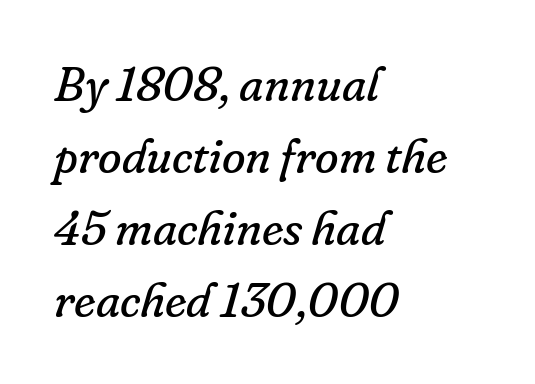
{"serif": "yes", "italic": "yes", "lean": "right", "slant_degrees": 16, "bold": "no", "weight": "regular", "width": "normal", "stroke_contrast": "low", "x_height": "small", "monospaced": "no", "underline": "no", "align": "left", "line_spacing": "normal", "line_spacing_ratio": 1.5, "letter_spacing": "normal", "letter_spacing_em": 0.0, "glyph_px": 48}
